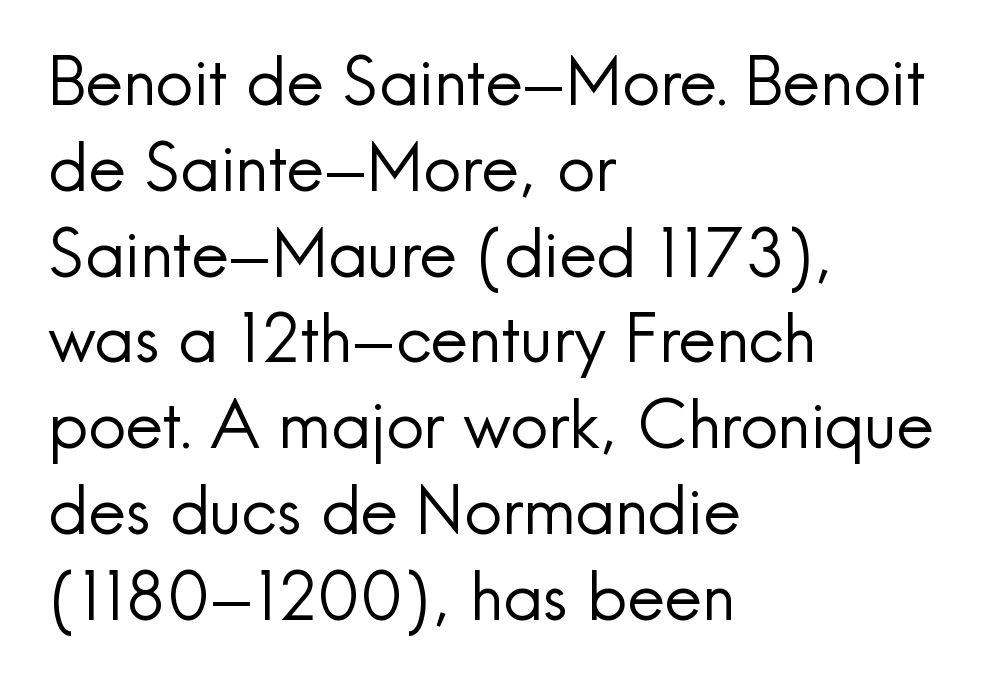
Q: Is the text bold? A: No.
Q: Is the text italic (slanted)? A: No, it is upright.
Q: Is the typeface a serif or a sans-serif typeface? A: Sans-serif.
Q: Is the text underlined? A: No.
Q: How is the paragraph aligned? A: Left-aligned.
Q: Is the spacing between letters normal or unusually wide? A: Normal.
Q: Is the spacing between lines tight, normal or loose? A: Normal.
Q: Width (condensed, normal, or wide)? A: Normal.
Q: x-height? A: Small.
Q: Monospaced? A: No.
